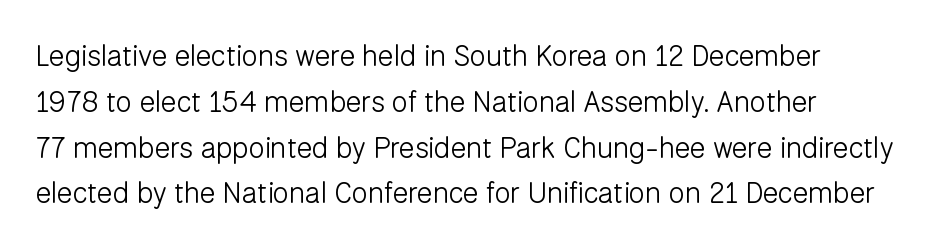
A typesetter would call this proportional, since set widths differ per character. This sample keeps an unexceptional amount of space between lines. The face used here is rendered with its standard letterfit. Where is the straight margin? On the left. The typeface chosen for these lines omits serifs. Unbolded letterforms with no extra heft.
